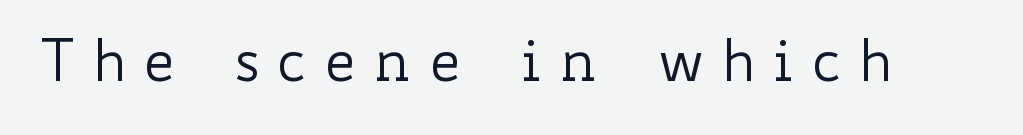
Looks like regular typesetting: each glyph gets only the width it needs. This sample uses expanded letter spacing, leaving extra air between glyphs. Designer's note — italics off, roman on. The strokes carry an ordinary text weight at most. Each row of text sits above clean, open space.
